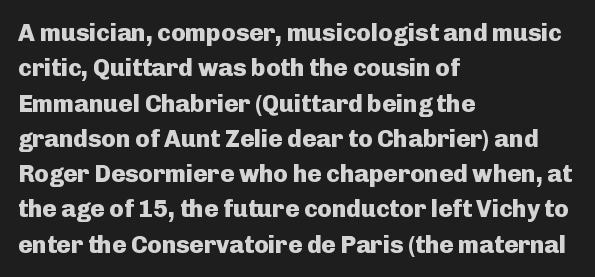
{"italic": "no", "bold": "yes", "underline": "no", "align": "left", "line_spacing": "normal", "line_spacing_ratio": 1.47, "letter_spacing": "normal", "letter_spacing_em": 0.0, "glyph_px": 24}
